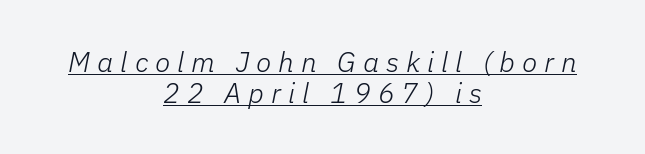
The image shows 28 px light type, italic (leaning right); set centered, tight line spacing (1.09x), unusually wide letter spacing (+0.25 em), underlined; low stroke contrast and a medium x-height.
